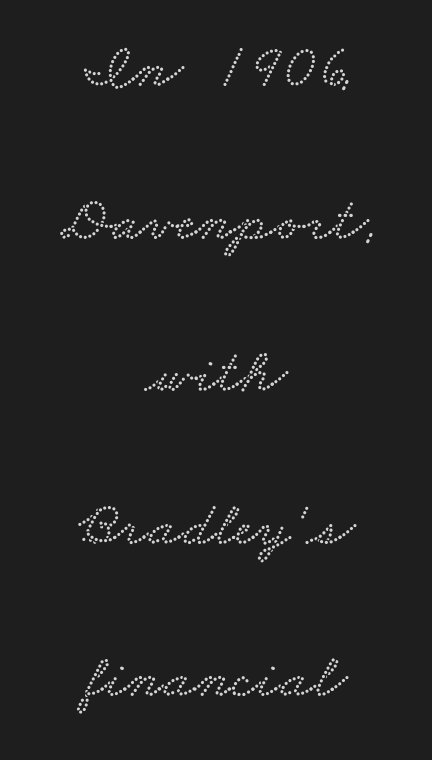
A great deal of white space separates one row of letters from the next. Neither beginnings nor endings align; midpoints do. Here the designer chose a conventional face with non-uniform glyph widths. Compared with typical body copy, the letter spacing here is the same. Each row of text sits above clean, open space.
